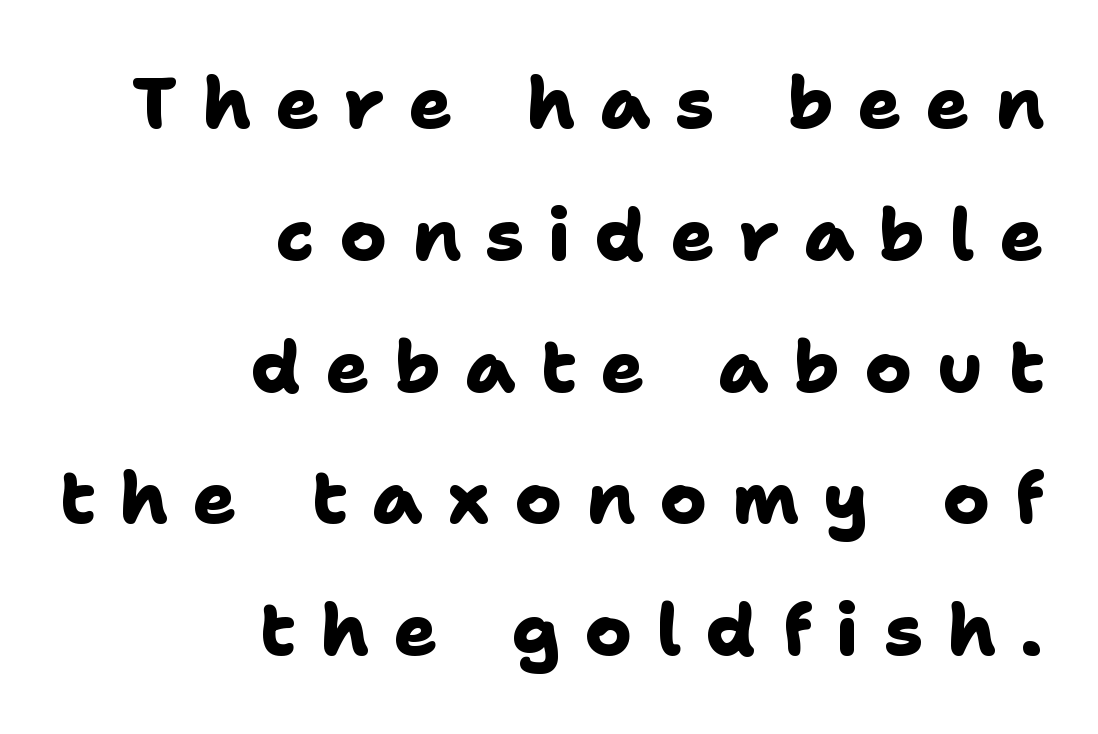
Is the type bold? Yes — the strokes are clearly thick and heavy. There is plenty of visible air inserted between adjacent glyphs. The face used here is a sans, in the tradition of grotesques and geometrics. Every row of glyphs terminates at an identical x-position on the right.
